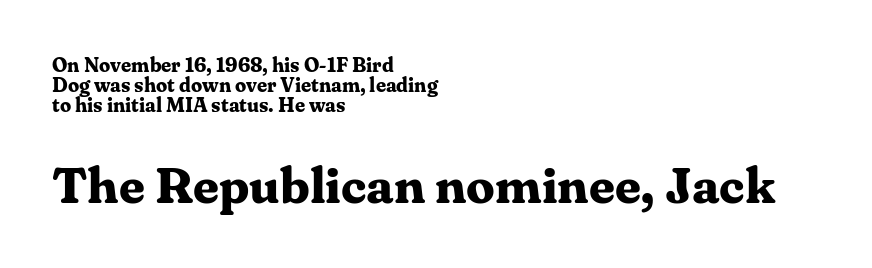
Q: Is the text bold? A: Yes.
Q: Is the text italic (slanted)? A: No, it is upright.
Q: Is the typeface a serif or a sans-serif typeface? A: Serif.
Q: Is the text underlined? A: No.
Q: How is the paragraph aligned? A: Left-aligned.
Q: Is the spacing between letters normal or unusually wide? A: Normal.
Q: Is the spacing between lines tight, normal or loose? A: Tight.
Q: Which block of text is set in a larger size, the first (top) or the second (bottom)? A: The second (bottom) one.
Q: Width (condensed, normal, or wide)? A: Normal.
Q: Stroke contrast? A: Medium.
Q: x-height? A: Medium.
Q: Monospaced? A: No.
